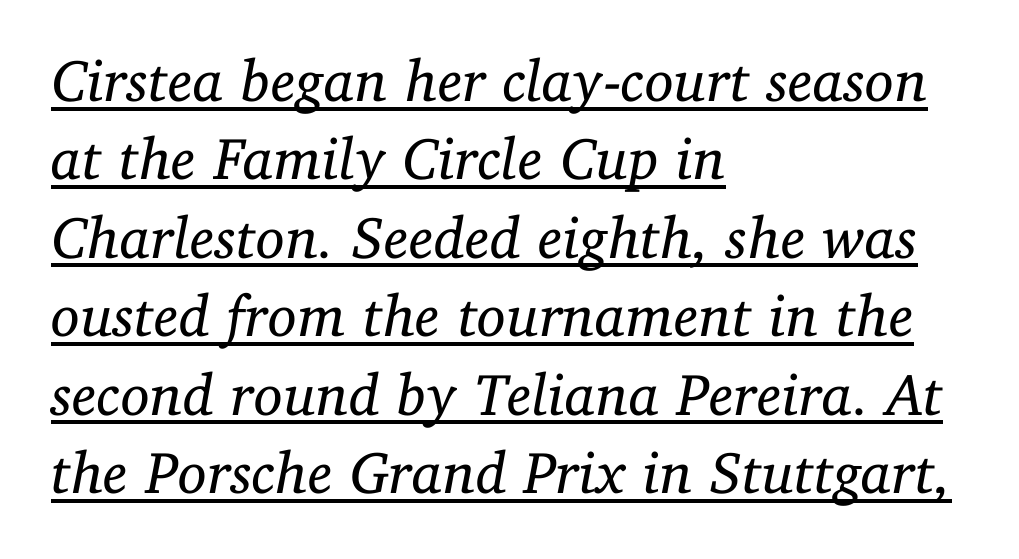
The image shows 59 px regular-weight serif type, italic (leaning right); set left-aligned, normal line spacing (1.33x), normal letter spacing, underlined; low stroke contrast and a medium x-height.
